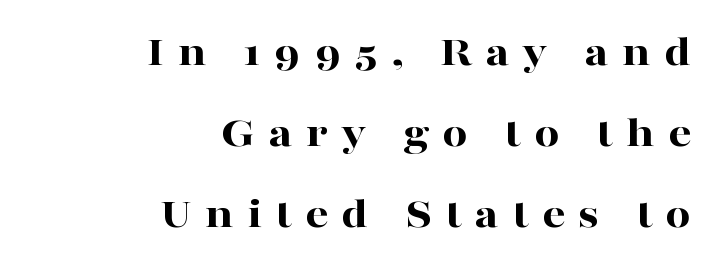
Spacing between characters has been opened up far beyond the box default. The axis of the letterforms is exactly vertical. Is this a fixed-width face? No — the glyphs have proportional, varying widths. The rendering shows small feet on the letterforms — a serif design.
